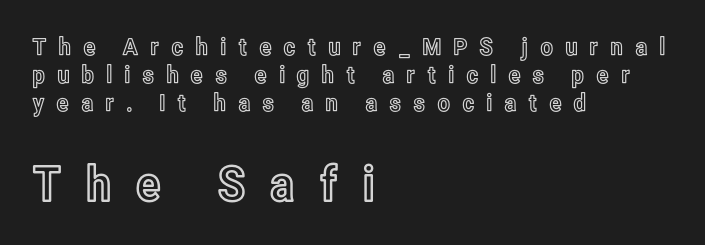
{"italic": "no", "width": "condensed", "x_height": "medium", "monospaced": "no", "underline": "no", "align": "left", "line_spacing_ratio": 1.16, "letter_spacing": "wide", "letter_spacing_em": 0.47, "larger_block": "second", "size_ratio": 2.04, "glyph_px": 49}
